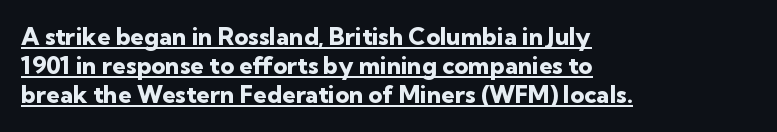
The image shows 24 px bold type, upright; set left-aligned, line spacing 1.21x, normal letter spacing, underlined.
